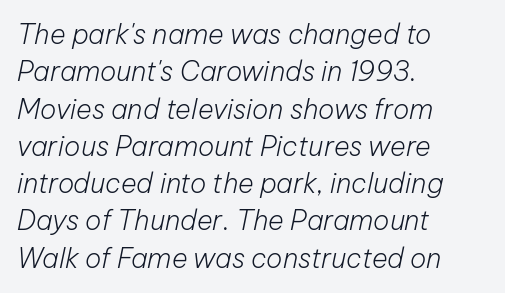
Quick note: underline off. Standard letterfit; no display-style spreading of the glyphs. A student would call this left alignment; a typographer would say flush left, rag right. Would a proofreader flag this as italicized? Yes. No heavy texture on the line: the type isn't bold. Evenly set lines give the paragraph a standard silhouette.
